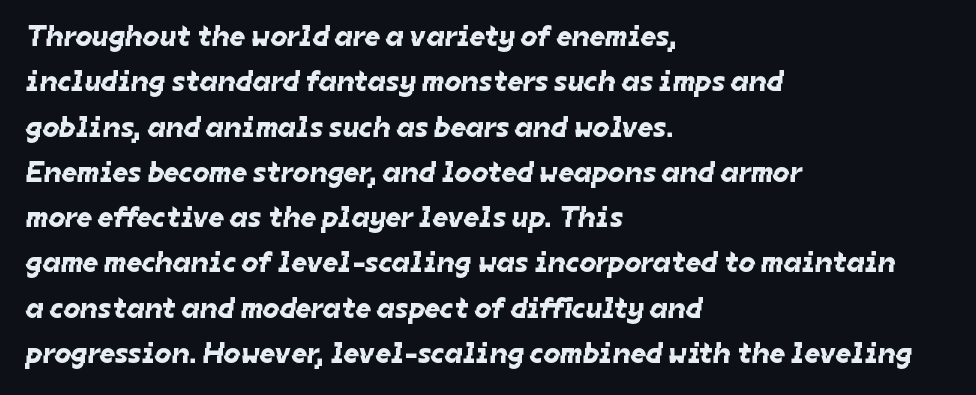
The image shows 30 px sans-serif type; set left-aligned, normal line spacing (1.51x), normal letter spacing, not underlined; low stroke contrast and a medium x-height.
